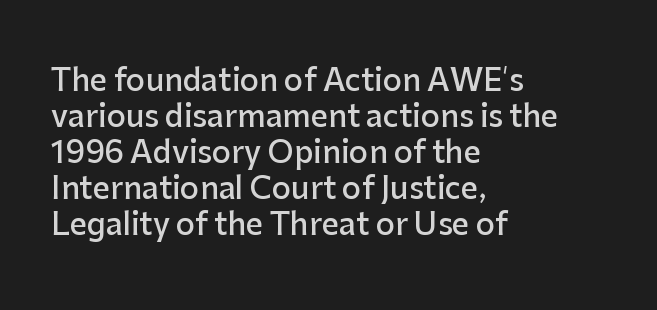
Q: Is the text bold? A: Semi-bold.
Q: Is the text italic (slanted)? A: No, it is upright.
Q: Is the typeface a serif or a sans-serif typeface? A: Sans-serif.
Q: Is the text underlined? A: No.
Q: How is the paragraph aligned? A: Left-aligned.
Q: Is the spacing between letters normal or unusually wide? A: Normal.
Q: Width (condensed, normal, or wide)? A: Normal.
Q: Stroke contrast? A: Low.
Q: x-height? A: Medium.
Q: Monospaced? A: No.
